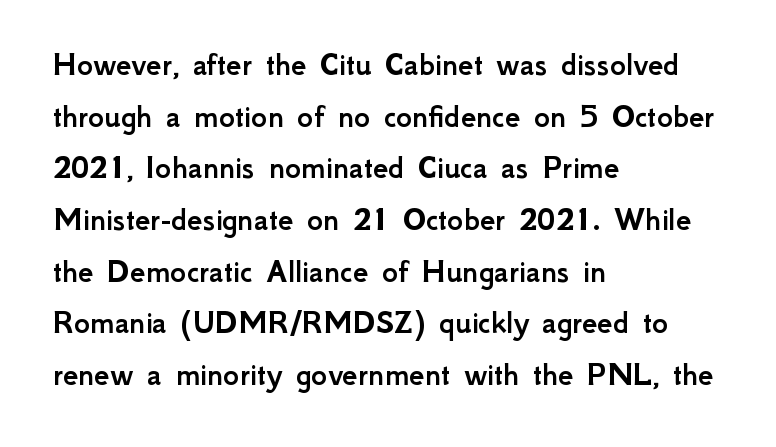
{"serif": "no", "italic": "no", "width": "normal", "stroke_contrast": "low", "x_height": "small", "monospaced": "no", "underline": "no", "align": "left", "line_spacing": "normal", "line_spacing_ratio": 1.52, "letter_spacing": "normal", "letter_spacing_em": 0.0, "glyph_px": 34}
